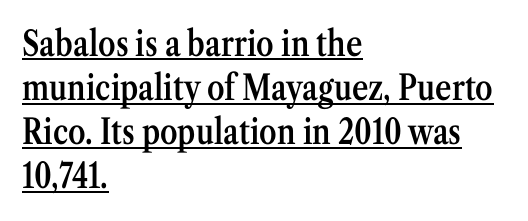
{"serif": "yes", "italic": "no", "bold": "semi", "weight": "semibold", "width": "condensed", "stroke_contrast": "medium", "x_height": "medium", "monospaced": "no", "underline": "yes", "align": "left", "line_spacing": "normal", "line_spacing_ratio": 1.26, "letter_spacing": "normal", "letter_spacing_em": 0.0, "glyph_px": 35}
